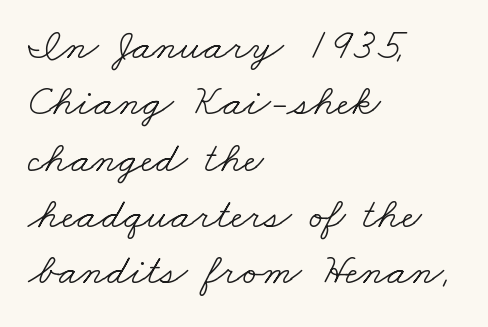
Q: Is the text bold? A: No.
Q: Is the typeface a serif or a sans-serif typeface? A: Serif.
Q: Is the text underlined? A: No.
Q: How is the paragraph aligned? A: Left-aligned.
Q: Is the spacing between letters normal or unusually wide? A: Normal.
Q: Is the spacing between lines tight, normal or loose? A: Normal.
Q: Width (condensed, normal, or wide)? A: Wide.
Q: Stroke contrast? A: Low.
Q: x-height? A: Small.
Q: Monospaced? A: No.
